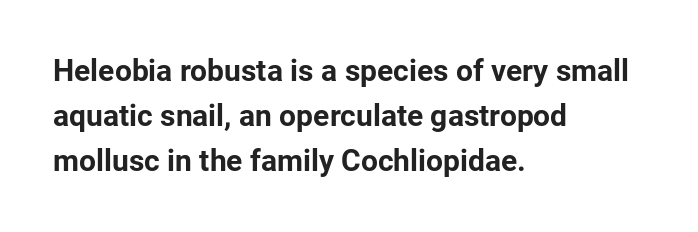
The image shows 30 px bold sans-serif type, upright; set left-aligned, normal line spacing (1.5x), normal letter spacing, not underlined; low stroke contrast and a medium x-height.
